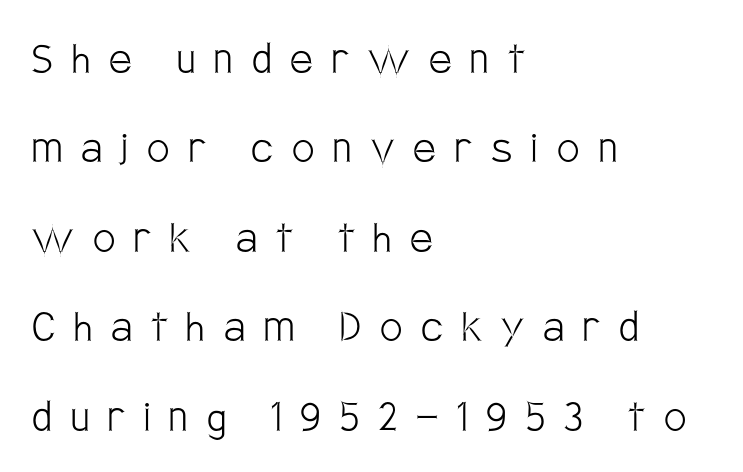
Letter spacing: wide. Unlike a traditional serif, this face leaves its strokes unadorned. The typography opts for an upright posture over an oblique one. Weight: not bold — regular or lighter.
